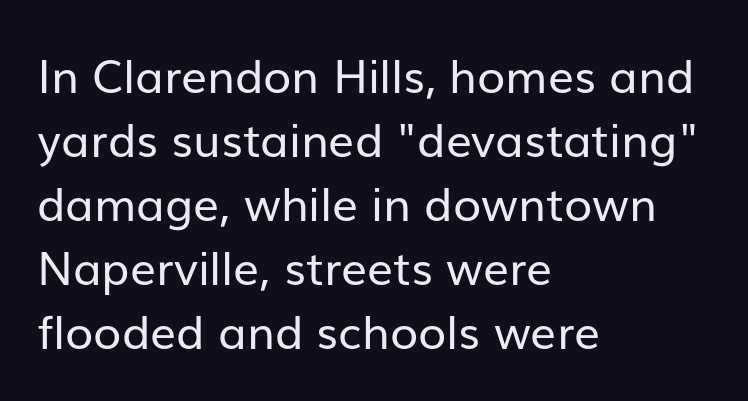
{"serif": "no", "italic": "no", "bold": "no", "weight": "regular", "width": "normal", "stroke_contrast": "low", "x_height": "medium", "monospaced": "no", "underline": "no", "align": "left", "line_spacing": "normal", "line_spacing_ratio": 1.39, "letter_spacing": "normal", "letter_spacing_em": 0.0, "glyph_px": 46}
